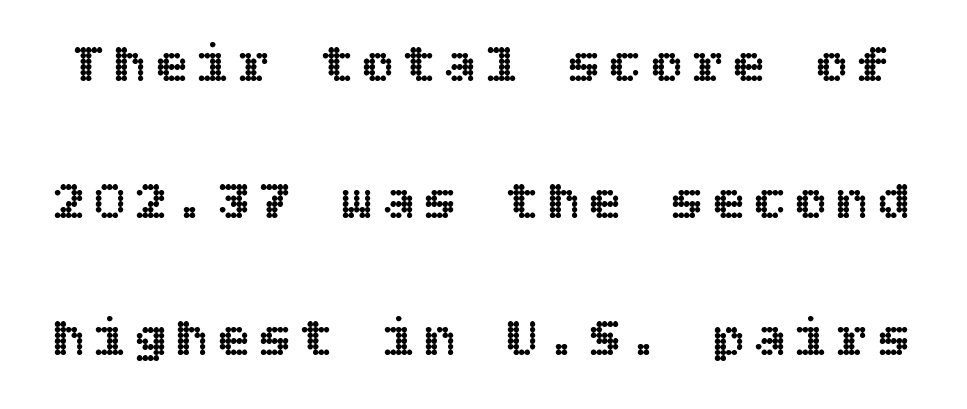
{"italic": "no", "width": "normal", "x_height": "large", "underline": "no", "line_spacing": "loose", "line_spacing_ratio": 2.49, "glyph_px": 55}
